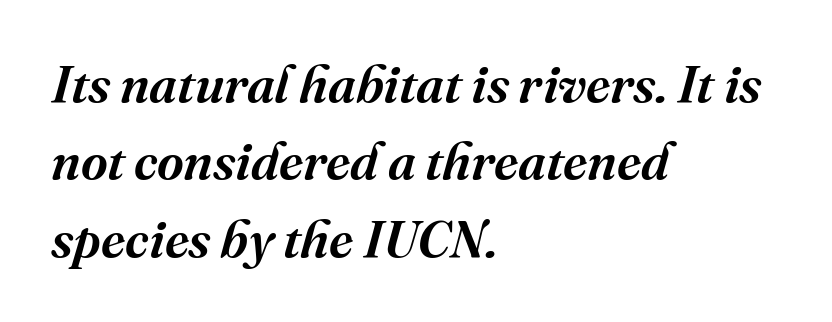
The image shows 52 px serif type, italic (leaning right); set left-aligned, normal line spacing (1.49x), normal letter spacing, not underlined; medium stroke contrast and a medium x-height.
